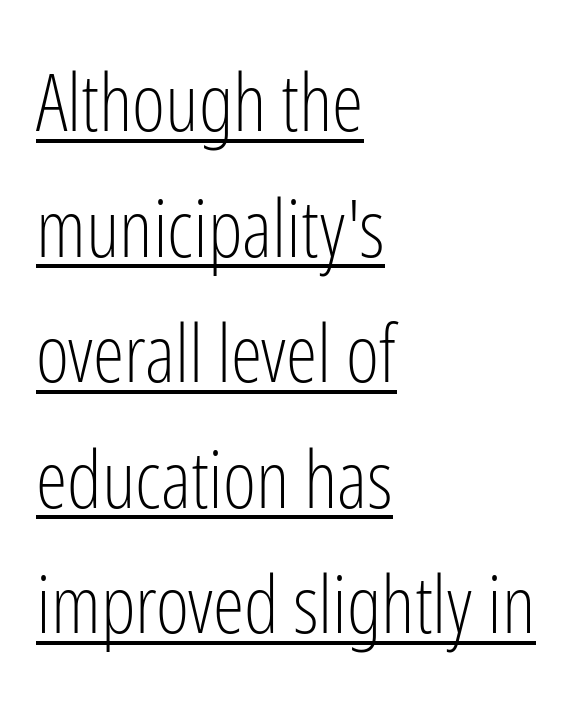
Q: Is the text bold? A: No.
Q: Is the text italic (slanted)? A: No, it is upright.
Q: Is the typeface a serif or a sans-serif typeface? A: Sans-serif.
Q: Is the text underlined? A: Yes.
Q: How is the paragraph aligned? A: Left-aligned.
Q: Is the spacing between letters normal or unusually wide? A: Normal.
Q: Is the spacing between lines tight, normal or loose? A: Normal.
Q: Width (condensed, normal, or wide)? A: Condensed.
Q: Stroke contrast? A: Low.
Q: x-height? A: Medium.
Q: Monospaced? A: No.
